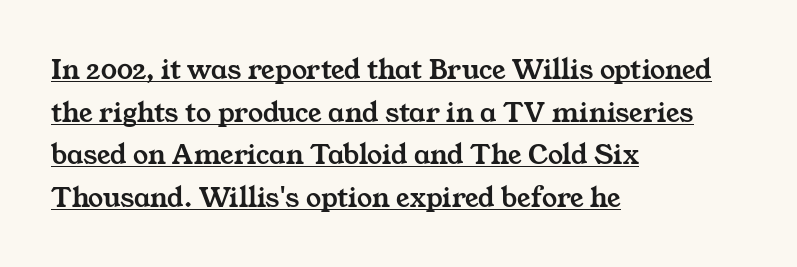
{"serif": "yes", "width": "wide", "stroke_contrast": "medium", "x_height": "medium", "monospaced": "no", "underline": "yes", "align": "left", "line_spacing": "normal", "line_spacing_ratio": 1.42, "letter_spacing": "normal", "letter_spacing_em": 0.0, "glyph_px": 30}
